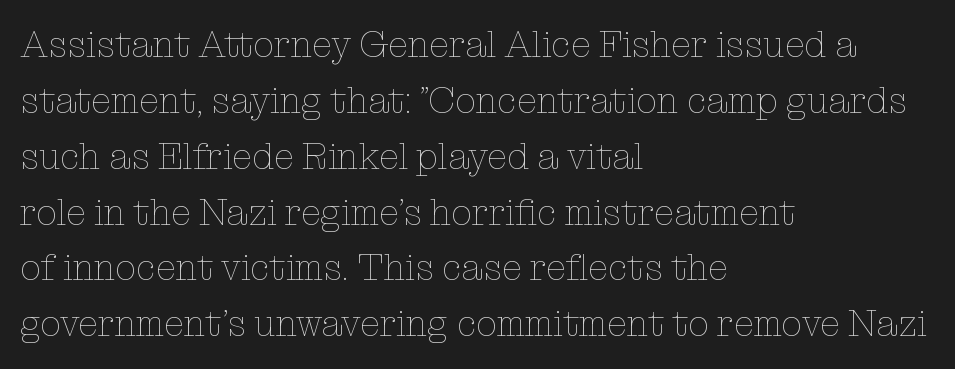
Interline gaps are of average width in this sample. Words appear dense and cohesive because spacing is normal. Is there any slant? The stems are plumb. These lines are rendered in a variable-pitch font. A classic flush-left, rag-right setting is used for this passage.
